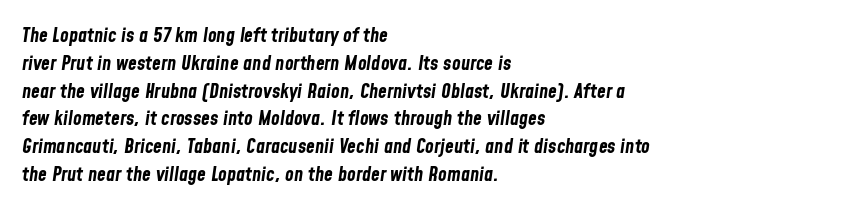
Q: Is the text bold? A: Yes.
Q: Is the text italic (slanted)? A: Yes, it leans right by about 8 degrees.
Q: Is the text underlined? A: No.
Q: How is the paragraph aligned? A: Left-aligned.
Q: Is the spacing between letters normal or unusually wide? A: Normal.
Q: Is the spacing between lines tight, normal or loose? A: Normal.
